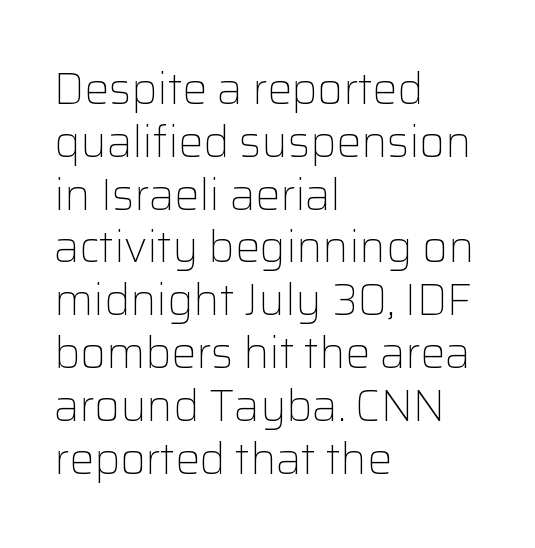
Q: Is the text bold? A: No.
Q: Is the text italic (slanted)? A: No, it is upright.
Q: Is the typeface a serif or a sans-serif typeface? A: Sans-serif.
Q: Is the text underlined? A: No.
Q: How is the paragraph aligned? A: Left-aligned.
Q: Is the spacing between letters normal or unusually wide? A: Normal.
Q: Width (condensed, normal, or wide)? A: Normal.
Q: Stroke contrast? A: Low.
Q: x-height? A: Medium.
Q: Monospaced? A: No.
